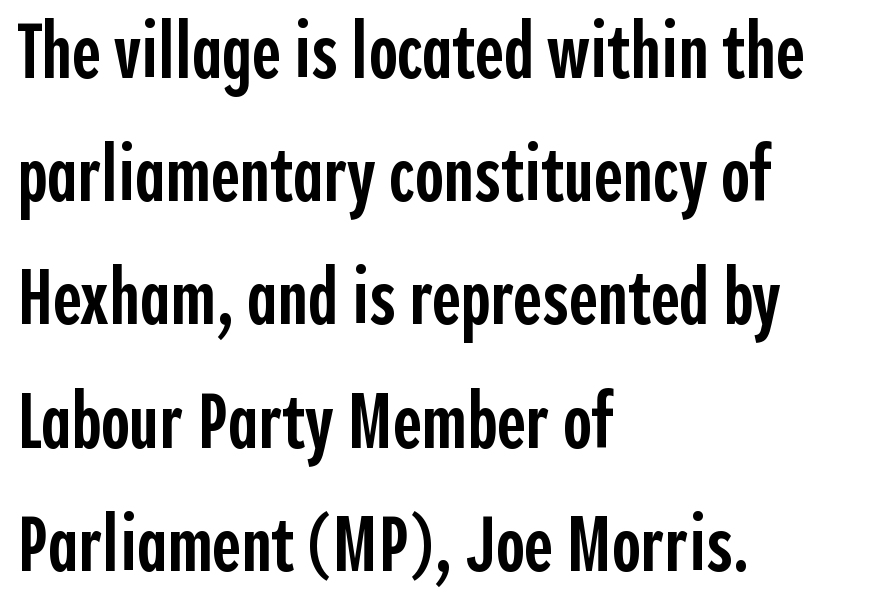
{"serif": "no", "italic": "no", "bold": "semi", "weight": "semibold", "width": "condensed", "x_height": "medium", "monospaced": "no", "underline": "no", "align": "left", "line_spacing": "normal", "line_spacing_ratio": 1.56, "letter_spacing": "normal", "letter_spacing_em": 0.0, "glyph_px": 79}
